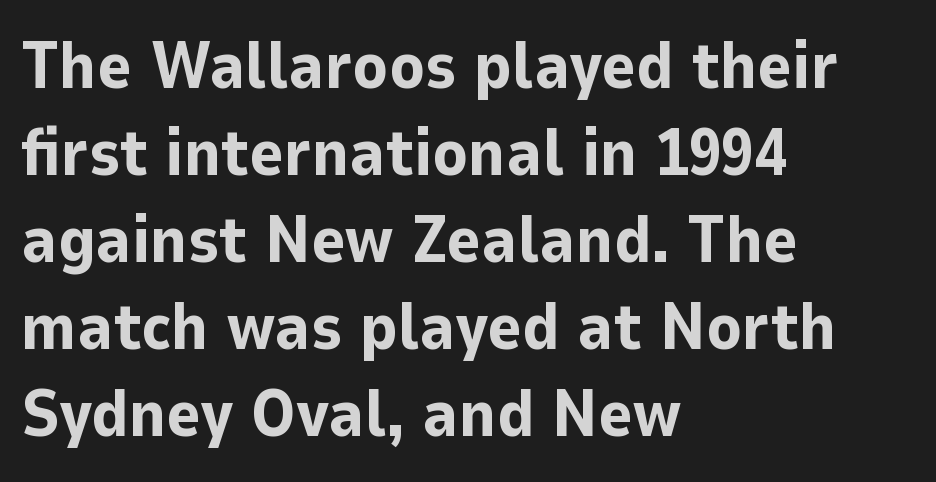
{"serif": "no", "italic": "no", "bold": "yes", "weight": "bold", "width": "normal", "stroke_contrast": "low", "x_height": "medium", "monospaced": "no", "underline": "no", "align": "left", "line_spacing": "normal", "line_spacing_ratio": 1.32, "letter_spacing": "normal", "letter_spacing_em": 0.0, "glyph_px": 66}
